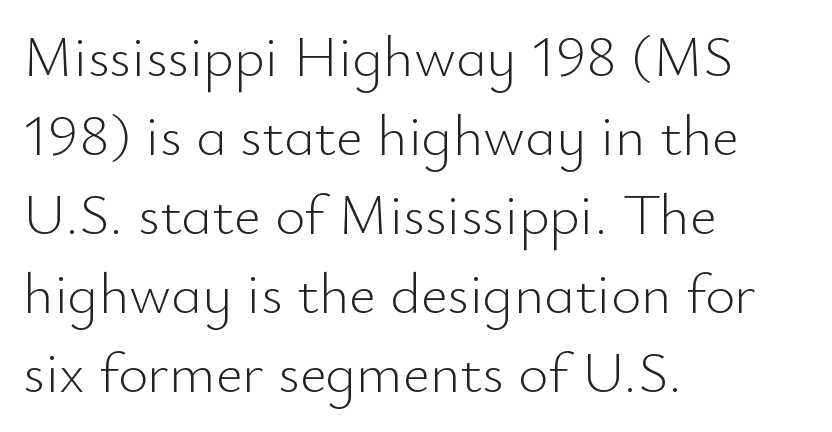
Rule under the text: the space is simply empty. Observe the ordinary spacing: letters are neighbours, not strangers. Weight: regular or lighter. Spacing verdict: proportional, widths tailored to each character.
